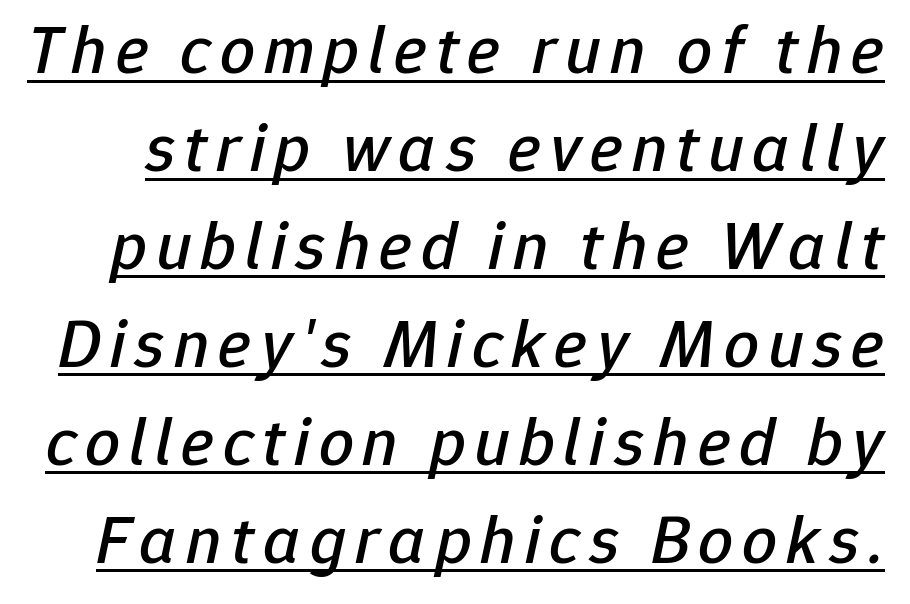
The face used here has a pronounced slope to its letters. Compared with undecorated copy, this sample adds a rule below the words. A typesetter would call this proportional, since set widths differ per character. Compared with typical paragraphs, the rows here are spaced about the same.
